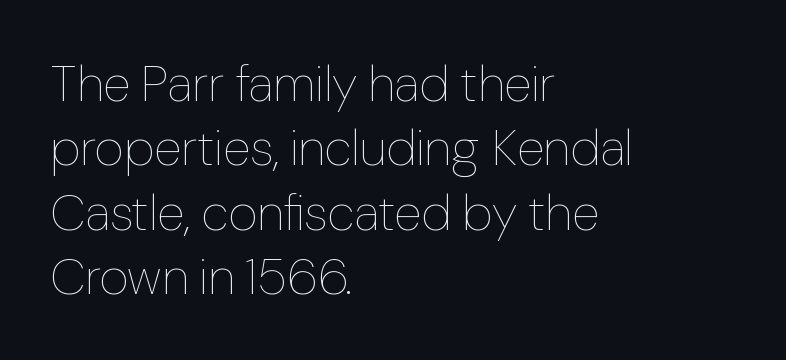
Q: Is the text bold? A: No.
Q: Is the text italic (slanted)? A: No, it is upright.
Q: Is the text underlined? A: No.
Q: How is the paragraph aligned? A: Left-aligned.
Q: Is the spacing between letters normal or unusually wide? A: Normal.
Q: Is the spacing between lines tight, normal or loose? A: Normal.
Q: Width (condensed, normal, or wide)? A: Normal.
Q: Stroke contrast? A: Low.
Q: x-height? A: Medium.
Q: Monospaced? A: No.
